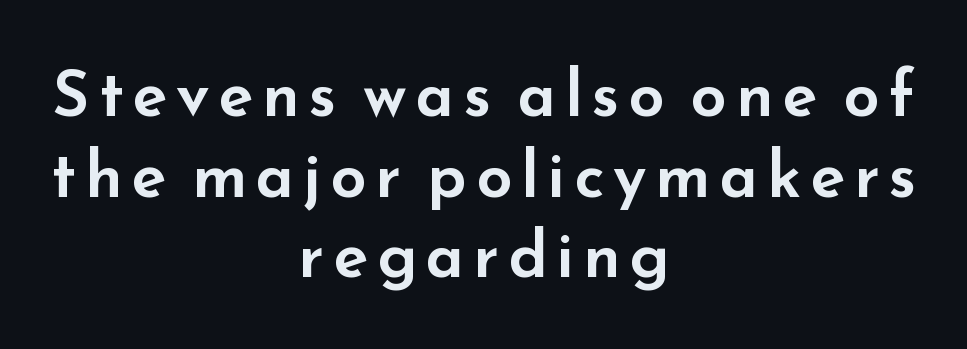
The image shows 64 px wide sans-serif type, upright; set centered, normal line spacing (1.26x), not underlined; low stroke contrast and a small x-height.
